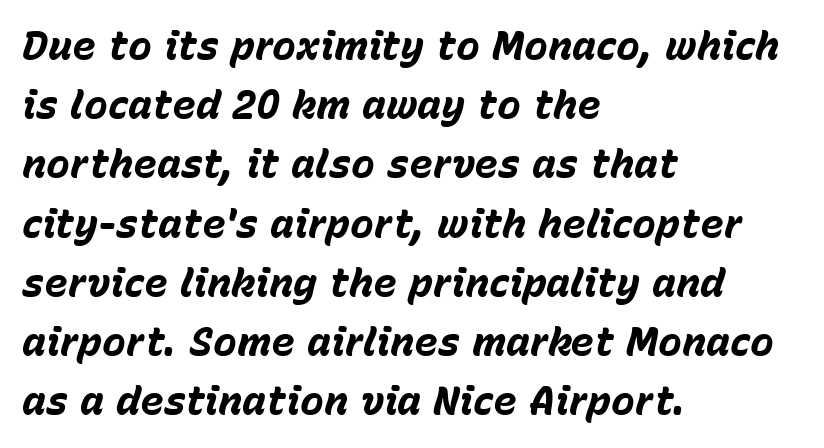
Q: Is the text bold? A: Yes.
Q: Is the text italic (slanted)? A: Yes, it leans right by about 15 degrees.
Q: Is the text underlined? A: No.
Q: How is the paragraph aligned? A: Left-aligned.
Q: Is the spacing between letters normal or unusually wide? A: Normal.
Q: Is the spacing between lines tight, normal or loose? A: Normal.
Q: Width (condensed, normal, or wide)? A: Normal.
Q: Stroke contrast? A: Low.
Q: x-height? A: Medium.
Q: Monospaced? A: No.
